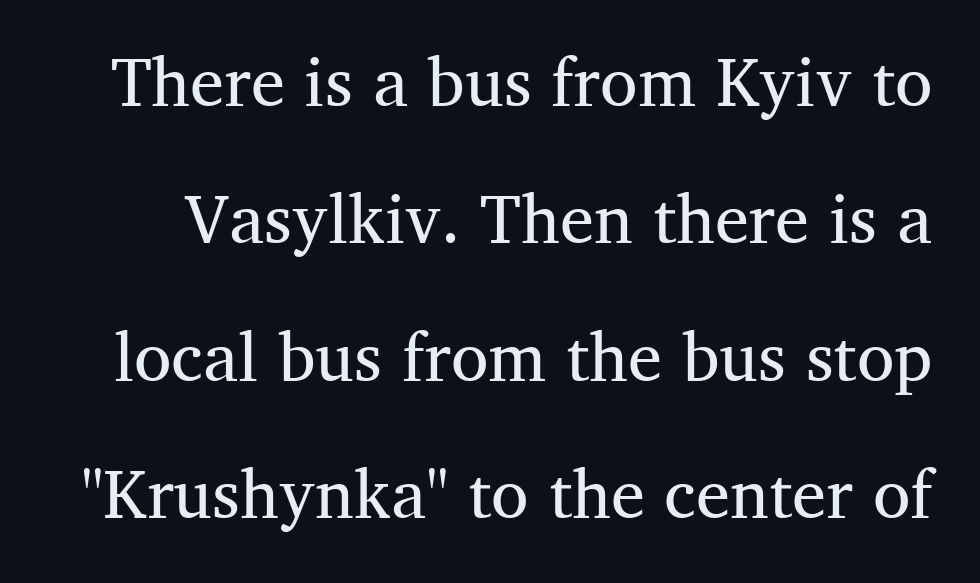
The image shows 68 px regular-weight serif type, upright; set loose line spacing (2.02x), normal letter spacing, not underlined; medium stroke contrast and a medium x-height.
